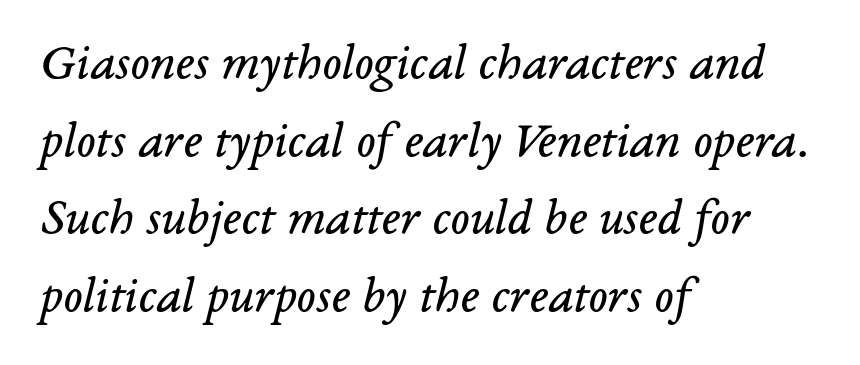
Q: Is the text bold? A: No.
Q: Is the text italic (slanted)? A: Yes, it leans right by about 14 degrees.
Q: Is the typeface a serif or a sans-serif typeface? A: Serif.
Q: Is the text underlined? A: No.
Q: How is the paragraph aligned? A: Left-aligned.
Q: Is the spacing between letters normal or unusually wide? A: Normal.
Q: Is the spacing between lines tight, normal or loose? A: Normal.
Q: Width (condensed, normal, or wide)? A: Normal.
Q: Stroke contrast? A: Low.
Q: x-height? A: Medium.
Q: Monospaced? A: No.
